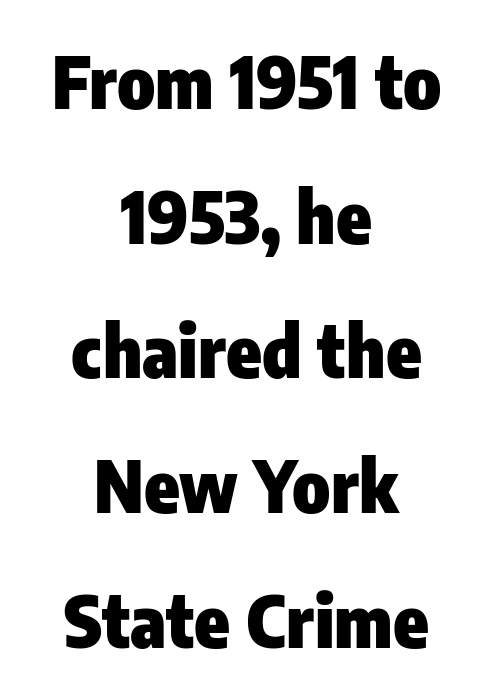
The image shows 72 px heavy, condensed sans-serif type, upright; set centered, line spacing 1.87x, normal letter spacing, not underlined; low stroke contrast and a medium x-height.
